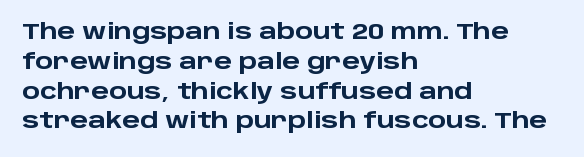
Q: Is the text bold? A: Yes.
Q: Is the text italic (slanted)? A: No, it is upright.
Q: Is the text underlined? A: No.
Q: How is the paragraph aligned? A: Left-aligned.
Q: Is the spacing between letters normal or unusually wide? A: Normal.
Q: Is the spacing between lines tight, normal or loose? A: Normal.
